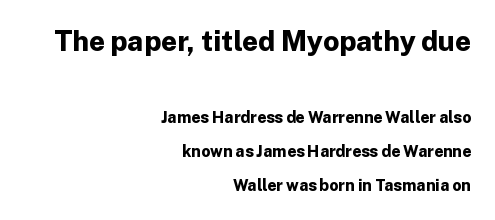
The image shows 28 px bold sans-serif type, upright; set right-aligned, loose line spacing (2.15x), normal letter spacing, not underlined; the first (top) block is 1.75x larger; low stroke contrast and a medium x-height.
